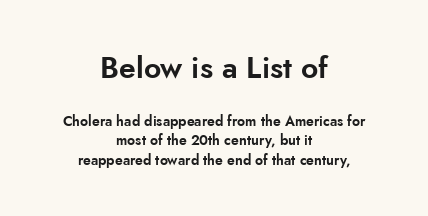
Q: Is the text italic (slanted)? A: No, it is upright.
Q: Is the typeface a serif or a sans-serif typeface? A: Sans-serif.
Q: Is the text underlined? A: No.
Q: How is the paragraph aligned? A: Centered.
Q: Is the spacing between letters normal or unusually wide? A: Normal.
Q: Is the spacing between lines tight, normal or loose? A: Normal.
Q: Which block of text is set in a larger size, the first (top) or the second (bottom)? A: The first (top) one.
Q: Width (condensed, normal, or wide)? A: Normal.
Q: Stroke contrast? A: Low.
Q: x-height? A: Small.
Q: Monospaced? A: No.
